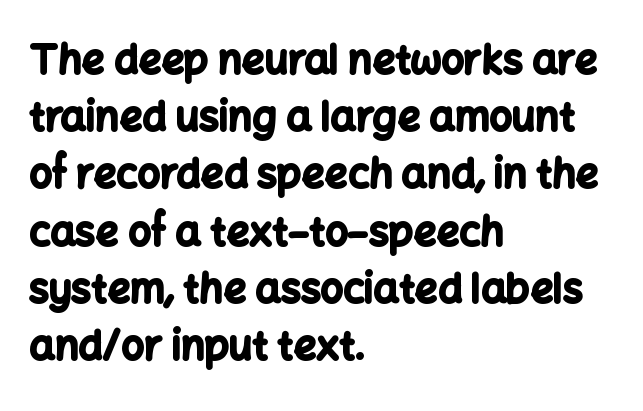
Q: Is the text bold? A: Yes.
Q: Is the text italic (slanted)? A: No, it is upright.
Q: Is the typeface a serif or a sans-serif typeface? A: Sans-serif.
Q: Is the text underlined? A: No.
Q: How is the paragraph aligned? A: Left-aligned.
Q: Is the spacing between letters normal or unusually wide? A: Normal.
Q: Is the spacing between lines tight, normal or loose? A: Normal.
Q: Width (condensed, normal, or wide)? A: Normal.
Q: Stroke contrast? A: Low.
Q: x-height? A: Medium.
Q: Monospaced? A: No.
